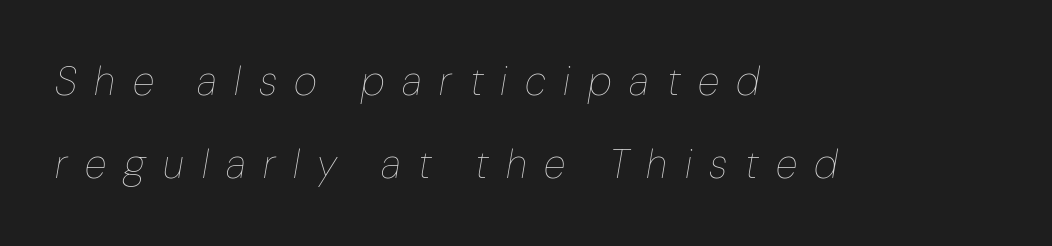
{"italic": "yes", "lean": "right", "slant_degrees": 10, "bold": "no", "weight": "thin", "width": "normal", "stroke_contrast": "low", "x_height": "medium", "monospaced": "no", "underline": "no", "align": "left", "line_spacing": "loose", "line_spacing_ratio": 2.07, "letter_spacing": "wide", "letter_spacing_em": 0.44, "glyph_px": 40}
